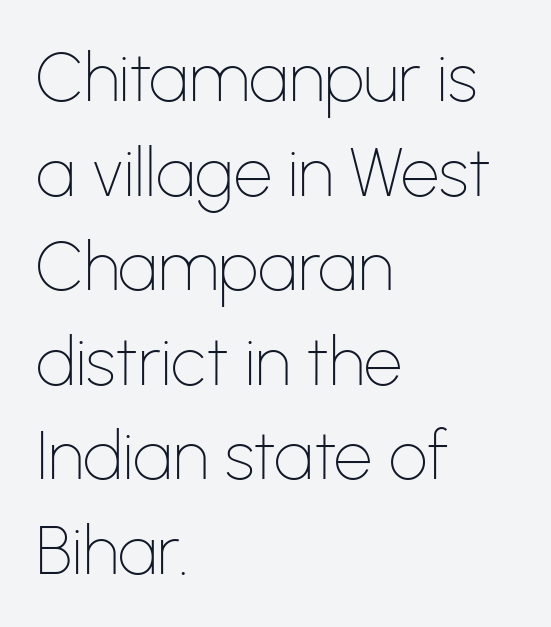
{"serif": "no", "italic": "no", "bold": "no", "weight": "thin", "width": "normal", "stroke_contrast": "low", "x_height": "medium", "monospaced": "no", "underline": "no", "align": "left", "line_spacing": "normal", "line_spacing_ratio": 1.39, "letter_spacing": "normal", "letter_spacing_em": 0.0, "glyph_px": 68}
